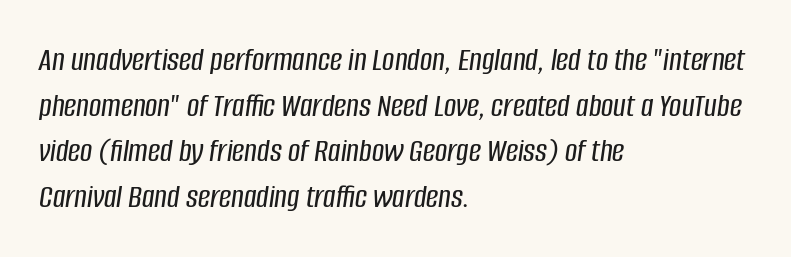
{"italic": "yes", "lean": "right", "slant_degrees": 8, "width": "condensed", "stroke_contrast": "low", "x_height": "large", "monospaced": "no", "underline": "no", "align": "left", "line_spacing": "normal", "line_spacing_ratio": 1.34, "letter_spacing": "normal", "letter_spacing_em": 0.0, "glyph_px": 34}
